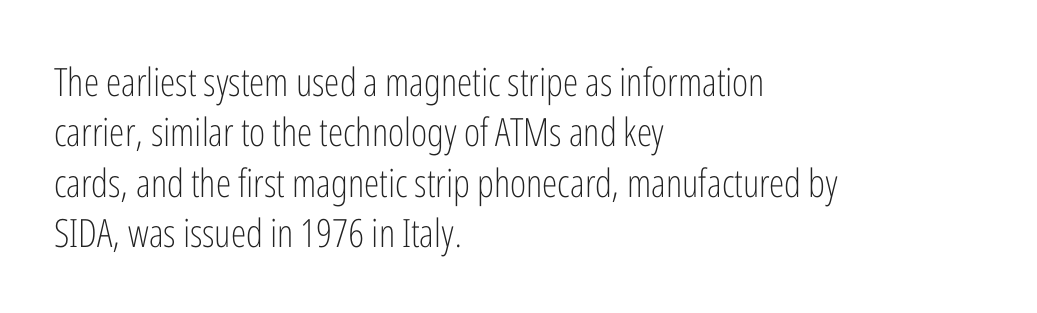
Q: Is the text bold? A: No.
Q: Is the text italic (slanted)? A: No, it is upright.
Q: Is the typeface a serif or a sans-serif typeface? A: Sans-serif.
Q: Is the text underlined? A: No.
Q: How is the paragraph aligned? A: Left-aligned.
Q: Is the spacing between letters normal or unusually wide? A: Normal.
Q: Is the spacing between lines tight, normal or loose? A: Normal.
Q: Width (condensed, normal, or wide)? A: Condensed.
Q: Stroke contrast? A: Low.
Q: x-height? A: Medium.
Q: Monospaced? A: No.
